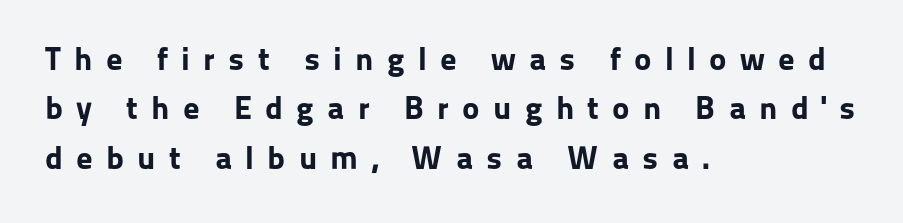
Q: Is the text bold? A: Yes.
Q: Is the text italic (slanted)? A: No, it is upright.
Q: Is the typeface a serif or a sans-serif typeface? A: Sans-serif.
Q: Is the text underlined? A: No.
Q: How is the paragraph aligned? A: Left-aligned.
Q: Is the spacing between letters normal or unusually wide? A: Unusually wide.
Q: Is the spacing between lines tight, normal or loose? A: Normal.
Q: Width (condensed, normal, or wide)? A: Normal.
Q: Stroke contrast? A: Low.
Q: x-height? A: Medium.
Q: Monospaced? A: No.
